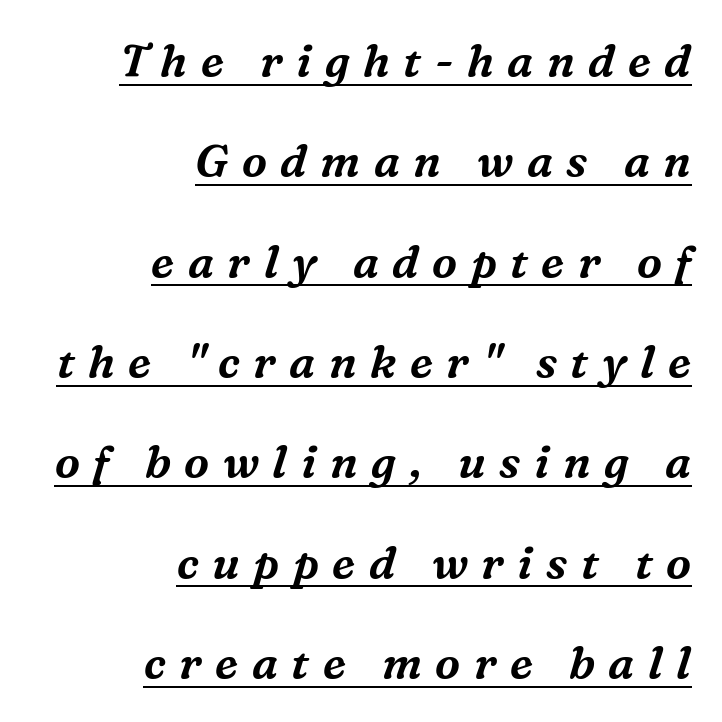
Short note: letters widely spaced. Decoration check: the copy is underlined. Spacing verdict: proportional, widths tailored to each character. Would a proofreader flag this as italicized? Yes.
